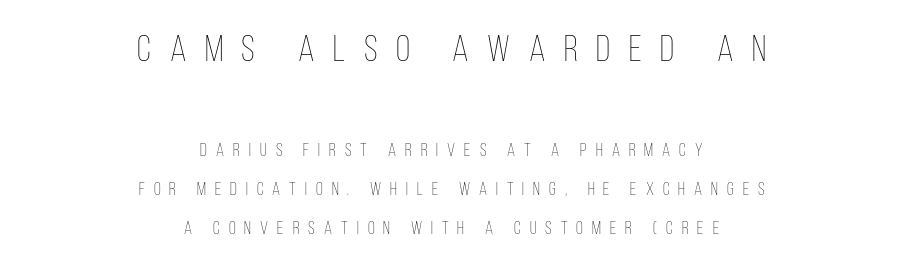
The image shows 37 px thin, condensed type, upright; set centered, loose line spacing (2.15x), unusually wide letter spacing (+0.5 em), not underlined; the first (top) block is 2.06x larger; low stroke contrast and a large x-height.
